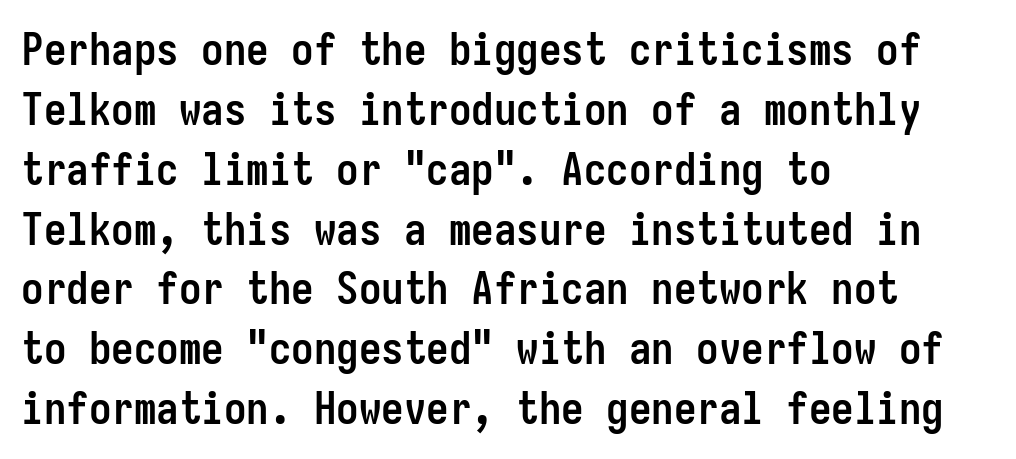
Glyph-to-glyph distance matches everyday printed text. Rendered with straight, roman letterforms. The rendering uses a moderate line-height, typical for paragraphs. Monospaced: the letters line up in strict vertical columns.
